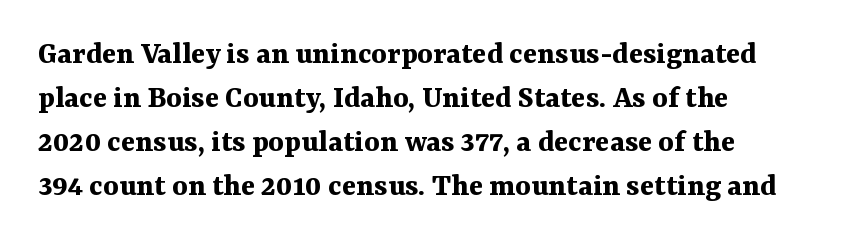
The image shows 33 px bold serif type, upright; set left-aligned, normal line spacing (1.33x), normal letter spacing, not underlined; medium stroke contrast and a medium x-height.
